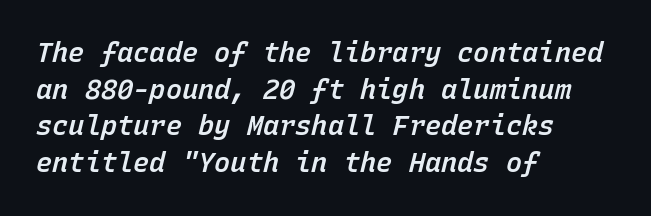
The image shows 27 px text type, italic (leaning right); set left-aligned, normal line spacing (1.36x), normal letter spacing, not underlined.
